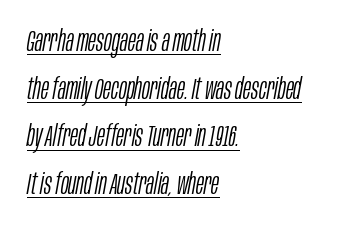
Q: Is the text bold? A: No.
Q: Is the text italic (slanted)? A: Yes, it leans right by about 10 degrees.
Q: Is the text underlined? A: Yes.
Q: How is the paragraph aligned? A: Left-aligned.
Q: Is the spacing between letters normal or unusually wide? A: Normal.
Q: Is the spacing between lines tight, normal or loose? A: Normal.
Q: Width (condensed, normal, or wide)? A: Condensed.
Q: Stroke contrast? A: Low.
Q: x-height? A: Large.
Q: Monospaced? A: No.
